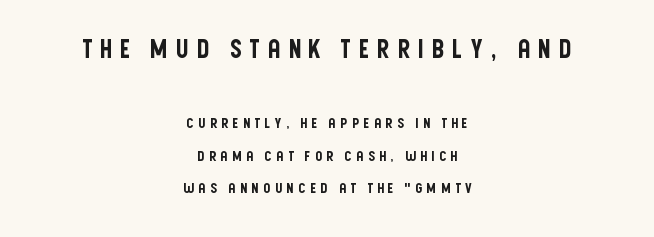
{"italic": "no", "underline": "no", "align": "center", "line_spacing": "loose", "line_spacing_ratio": 2.33, "letter_spacing": "wide", "letter_spacing_em": 0.29, "larger_block": "first", "size_ratio": 1.79, "glyph_px": 25}
